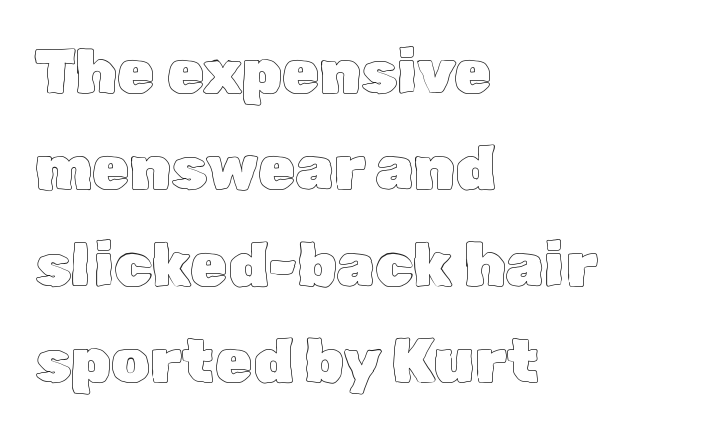
Q: Is the text italic (slanted)? A: No, it is upright.
Q: Is the text underlined? A: No.
Q: How is the paragraph aligned? A: Left-aligned.
Q: Is the spacing between letters normal or unusually wide? A: Normal.
Q: Is the spacing between lines tight, normal or loose? A: Normal.
Q: Width (condensed, normal, or wide)? A: Normal.
Q: x-height? A: Medium.
Q: Monospaced? A: No.
